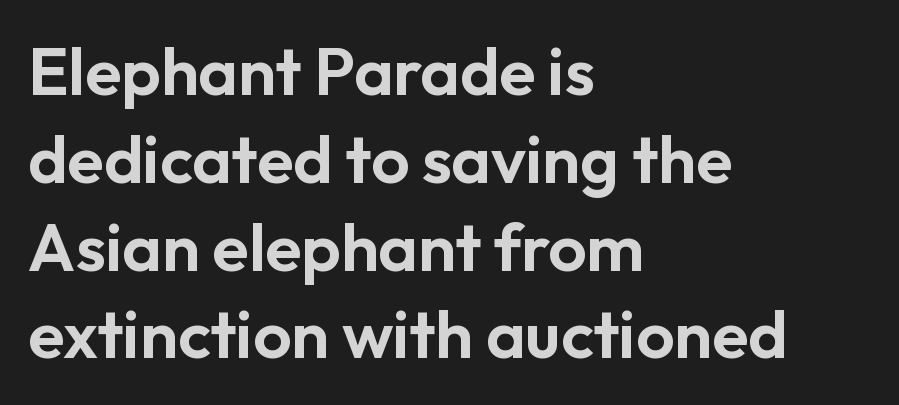
Q: Is the text italic (slanted)? A: No, it is upright.
Q: Is the typeface a serif or a sans-serif typeface? A: Sans-serif.
Q: Is the text underlined? A: No.
Q: How is the paragraph aligned? A: Left-aligned.
Q: Is the spacing between letters normal or unusually wide? A: Normal.
Q: Is the spacing between lines tight, normal or loose? A: Normal.
Q: Width (condensed, normal, or wide)? A: Normal.
Q: Stroke contrast? A: Low.
Q: x-height? A: Medium.
Q: Monospaced? A: No.
